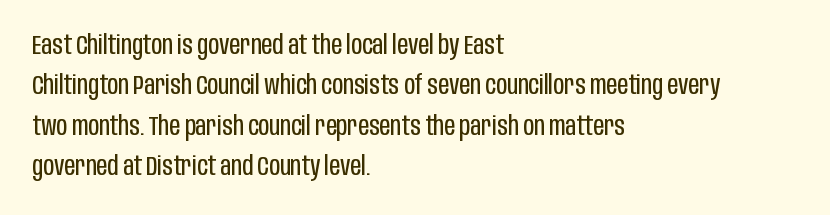
Q: Is the text bold? A: No.
Q: Is the text italic (slanted)? A: No, it is upright.
Q: Is the text underlined? A: No.
Q: How is the paragraph aligned? A: Left-aligned.
Q: Is the spacing between letters normal or unusually wide? A: Normal.
Q: Is the spacing between lines tight, normal or loose? A: Normal.
